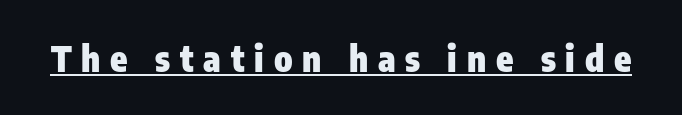
The image shows 35 px heavy, condensed sans-serif type, upright; set unusually wide letter spacing (+0.28 em), underlined; low stroke contrast and a medium x-height.
